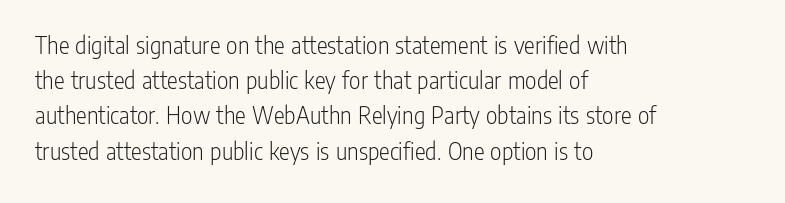
Weight: not bold — regular or lighter. Summary of vertical rhythm: regular, with standard interline spacing. Italic? Not at all — the glyphs are vertical. Words appear dense and cohesive because spacing is normal. Glance below the letters and you will spot only blank space.
